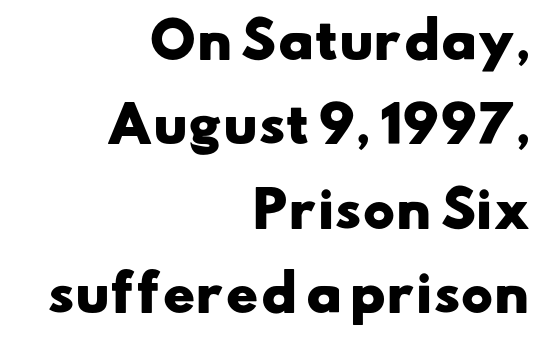
Unlike a traditional serif, this face leaves its strokes unadorned. Strokes here are thick enough to call this a true bold. Alignment: flush right. You could not count columns in this text — the font is proportionally spaced.
